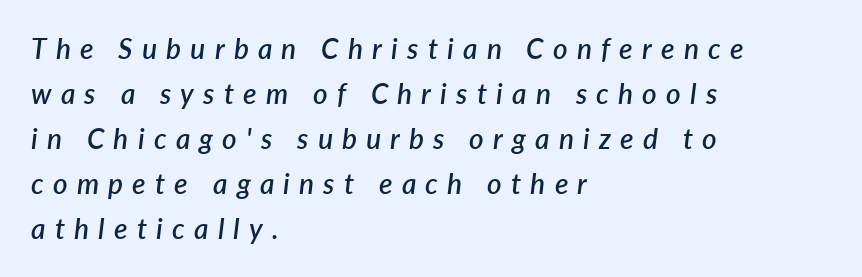
The block of text has a typical density, with ordinary space between rows. The passage shown is typed in a proportional face where columns would drift. The strip under each line holds only bare page. Left-aligned paragraph, ragged on the right. These lines have a slow, spaced-out rhythm from letter to letter. Emphasis by weight is partial: semibold.
